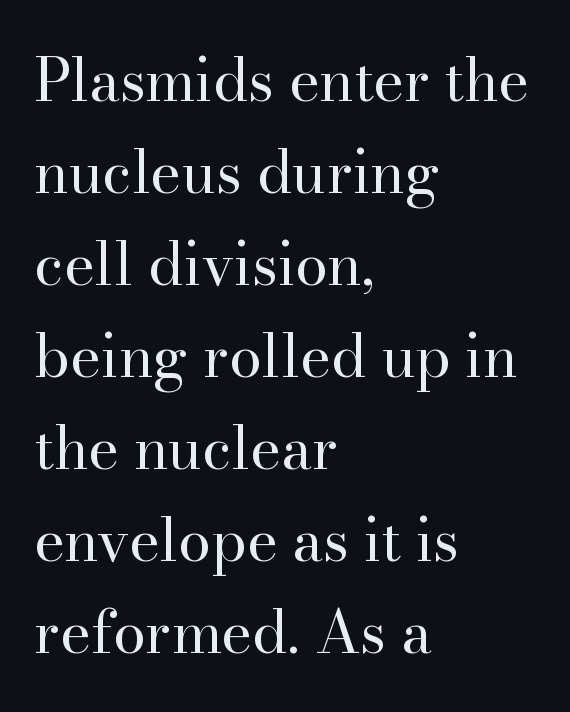
{"serif": "yes", "italic": "no", "bold": "no", "weight": "regular", "width": "normal", "stroke_contrast": "high", "x_height": "small", "monospaced": "no", "underline": "no", "align": "left", "line_spacing": "normal", "line_spacing_ratio": 1.56, "letter_spacing": "normal", "letter_spacing_em": 0.0, "glyph_px": 59}
